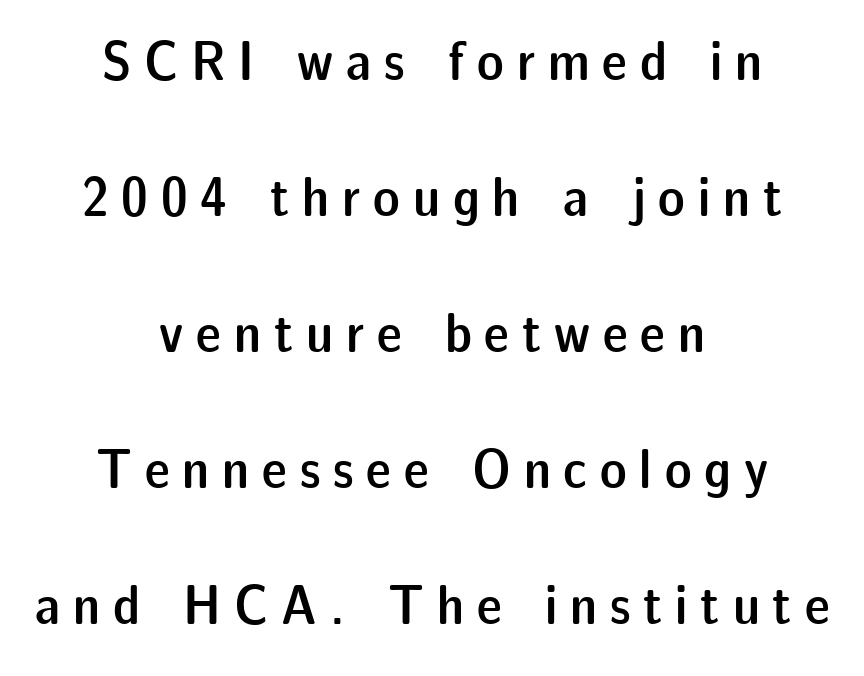
{"serif": "no", "italic": "no", "bold": "semi", "weight": "semibold", "width": "normal", "stroke_contrast": "low", "x_height": "medium", "monospaced": "no", "underline": "no", "align": "center", "line_spacing": "loose", "line_spacing_ratio": 2.43, "letter_spacing": "wide", "letter_spacing_em": 0.23, "glyph_px": 56}
